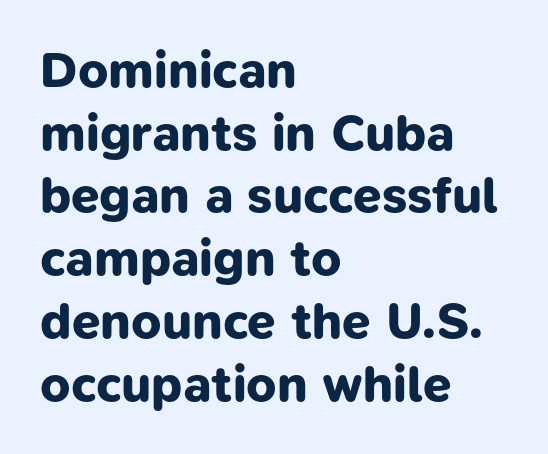
The image shows 51 px bold sans-serif type; set left-aligned, line spacing 1.23x, normal letter spacing, not underlined; low stroke contrast and a medium x-height.
